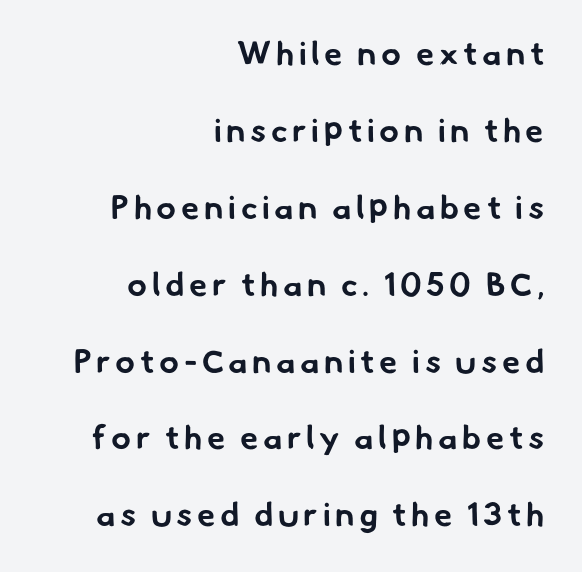
The image shows 33 px bold sans-serif type; set right-aligned, loose line spacing (2.33x), not underlined; low stroke contrast and a small x-height.
